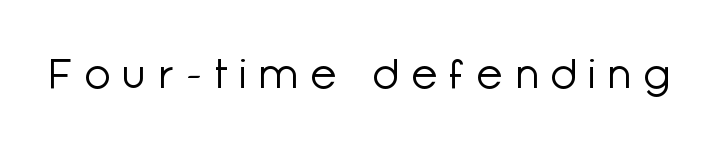
{"serif": "no", "italic": "no", "bold": "no", "weight": "light", "width": "normal", "stroke_contrast": "low", "x_height": "medium", "monospaced": "no", "underline": "no", "letter_spacing": "wide", "letter_spacing_em": 0.32, "glyph_px": 42}
